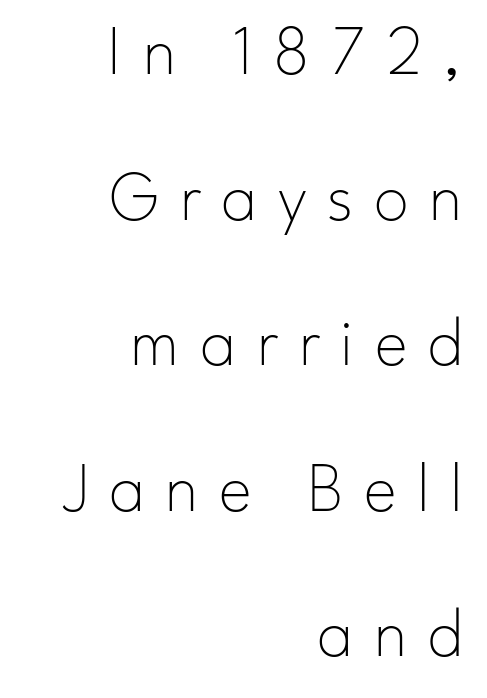
The image shows 70 px thin sans-serif type, upright; set right-aligned, loose line spacing (2.08x), unusually wide letter spacing (+0.29 em), not underlined; low stroke contrast and a small x-height.
